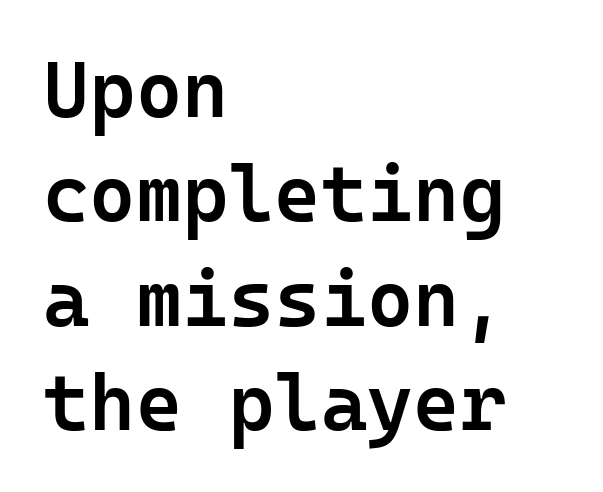
The image shows 79 px semibold sans-serif type, upright, monospaced; set left-aligned, normal line spacing (1.32x), normal letter spacing, not underlined; low stroke contrast and a medium x-height.
